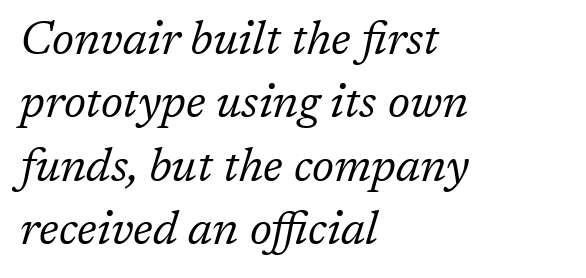
The image shows 46 px regular-weight serif type, italic (leaning right); set left-aligned, normal line spacing (1.38x), normal letter spacing, not underlined; low stroke contrast and a medium x-height.
